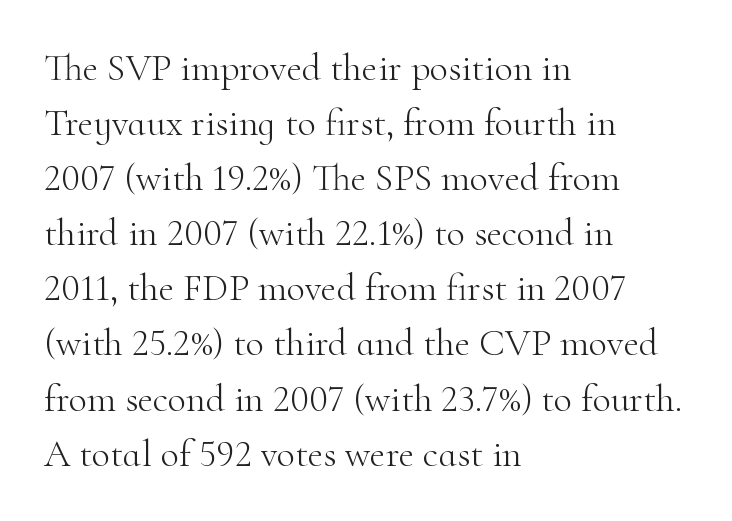
Q: Is the text bold? A: No.
Q: Is the text italic (slanted)? A: No, it is upright.
Q: Is the typeface a serif or a sans-serif typeface? A: Serif.
Q: Is the text underlined? A: No.
Q: How is the paragraph aligned? A: Left-aligned.
Q: Is the spacing between letters normal or unusually wide? A: Normal.
Q: Is the spacing between lines tight, normal or loose? A: Normal.
Q: Width (condensed, normal, or wide)? A: Normal.
Q: Stroke contrast? A: High.
Q: x-height? A: Small.
Q: Monospaced? A: No.
